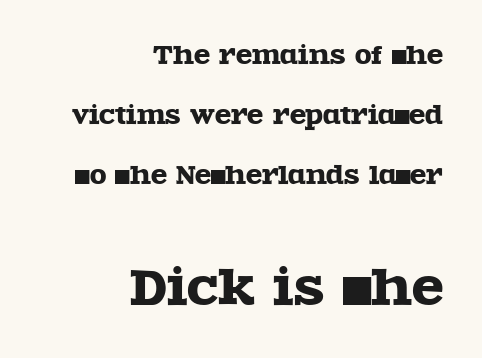
Q: Is the text italic (slanted)? A: No, it is upright.
Q: Is the typeface a serif or a sans-serif typeface? A: Serif.
Q: Is the text underlined? A: No.
Q: How is the paragraph aligned? A: Right-aligned.
Q: Is the spacing between letters normal or unusually wide? A: Normal.
Q: Is the spacing between lines tight, normal or loose? A: Loose.
Q: Which block of text is set in a larger size, the first (top) or the second (bottom)? A: The second (bottom) one.
Q: Width (condensed, normal, or wide)? A: Wide.
Q: x-height? A: Large.
Q: Monospaced? A: No.
